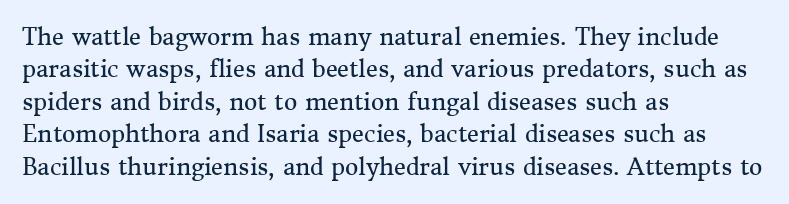
Q: Is the text bold? A: No.
Q: Is the text italic (slanted)? A: No, it is upright.
Q: Is the text underlined? A: No.
Q: How is the paragraph aligned? A: Left-aligned.
Q: Is the spacing between letters normal or unusually wide? A: Normal.
Q: Is the spacing between lines tight, normal or loose? A: Normal.
